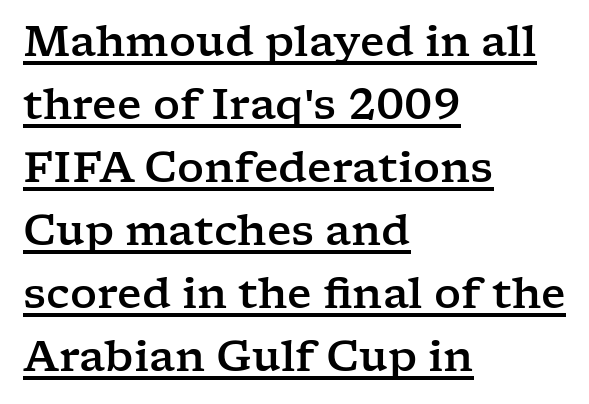
Q: Is the text italic (slanted)? A: No, it is upright.
Q: Is the typeface a serif or a sans-serif typeface? A: Serif.
Q: Is the text underlined? A: Yes.
Q: How is the paragraph aligned? A: Left-aligned.
Q: Is the spacing between letters normal or unusually wide? A: Normal.
Q: Is the spacing between lines tight, normal or loose? A: Normal.
Q: Width (condensed, normal, or wide)? A: Wide.
Q: Stroke contrast? A: Low.
Q: x-height? A: Medium.
Q: Monospaced? A: No.
